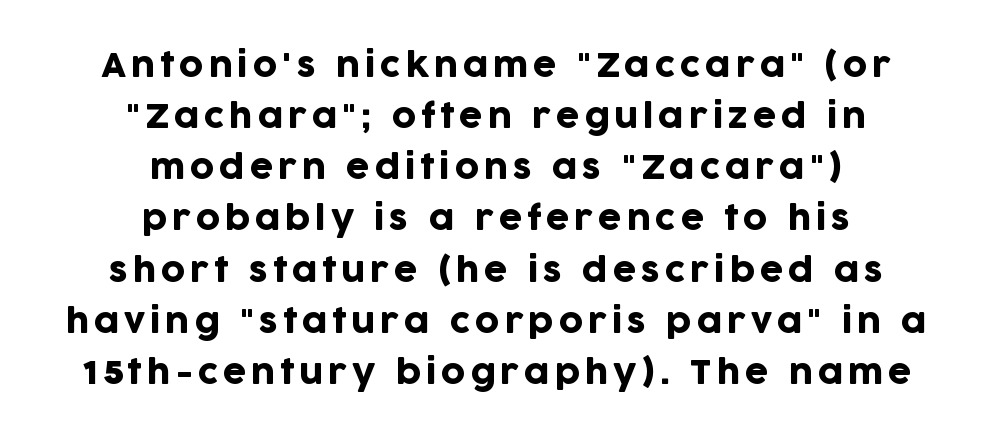
The image shows 33 px sans-serif type, upright; set centered, normal line spacing (1.55x), not underlined; low stroke contrast and a large x-height.
